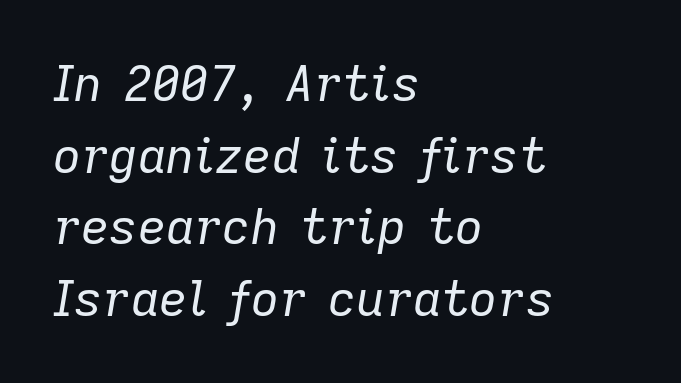
Q: Is the text bold? A: No.
Q: Is the text italic (slanted)? A: Yes, it leans right by about 9 degrees.
Q: Is the text underlined? A: No.
Q: How is the paragraph aligned? A: Left-aligned.
Q: Is the spacing between letters normal or unusually wide? A: Normal.
Q: Is the spacing between lines tight, normal or loose? A: Normal.
Q: Width (condensed, normal, or wide)? A: Normal.
Q: Stroke contrast? A: Low.
Q: x-height? A: Medium.
Q: Monospaced? A: No.
